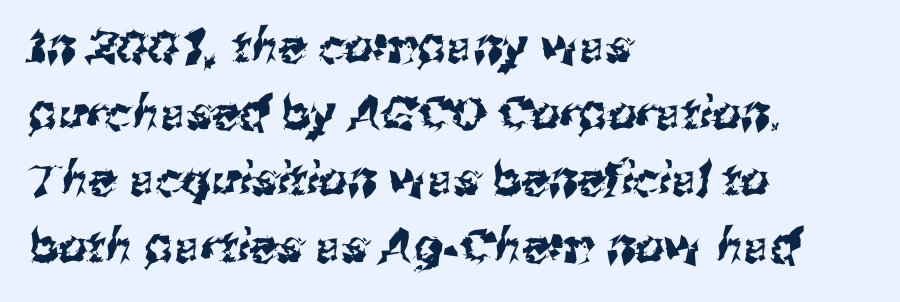
The image shows 46 px sans-serif type; set left-aligned, normal line spacing (1.45x), normal letter spacing, not underlined; medium stroke contrast and a medium x-height.
